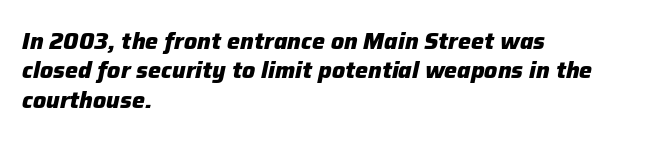
The image shows 23 px bold type, italic (leaning right); set left-aligned, normal line spacing (1.28x), normal letter spacing, not underlined.
